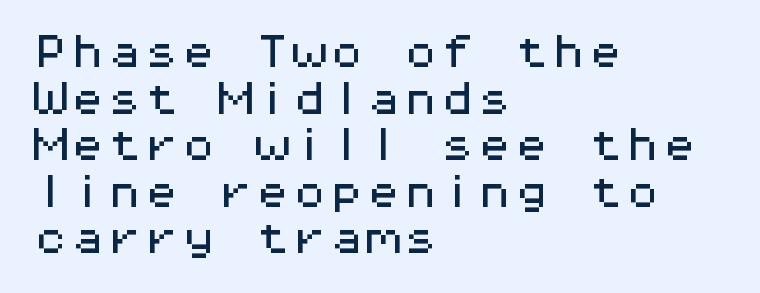
Q: Is the text italic (slanted)? A: No, it is upright.
Q: Is the typeface a serif or a sans-serif typeface? A: Sans-serif.
Q: Is the text underlined? A: No.
Q: How is the paragraph aligned? A: Left-aligned.
Q: Is the spacing between letters normal or unusually wide? A: Normal.
Q: Is the spacing between lines tight, normal or loose? A: Normal.
Q: Width (condensed, normal, or wide)? A: Wide.
Q: Stroke contrast? A: Medium.
Q: x-height? A: Medium.
Q: Monospaced? A: Yes.
